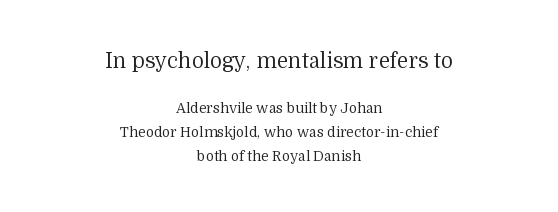
{"italic": "no", "bold": "no", "underline": "no", "align": "center", "line_spacing": "normal", "line_spacing_ratio": 1.7, "letter_spacing": "normal", "letter_spacing_em": 0.0, "larger_block": "first", "size_ratio": 1.5, "glyph_px": 21}
